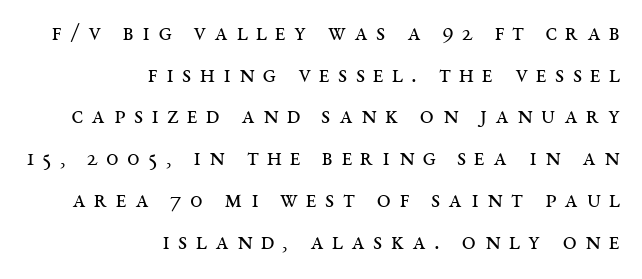
{"italic": "no", "bold": "no", "underline": "no", "align": "right", "line_spacing": "normal", "line_spacing_ratio": 1.67, "letter_spacing": "wide", "letter_spacing_em": 0.33, "glyph_px": 25}
